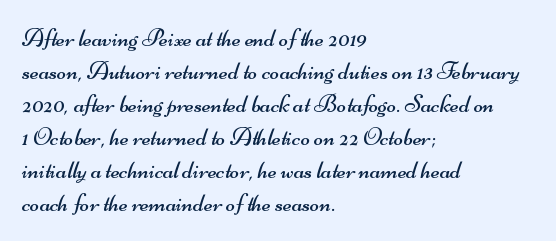
The image shows 25 px text type; set left-aligned, normal line spacing (1.32x), normal letter spacing, not underlined.
